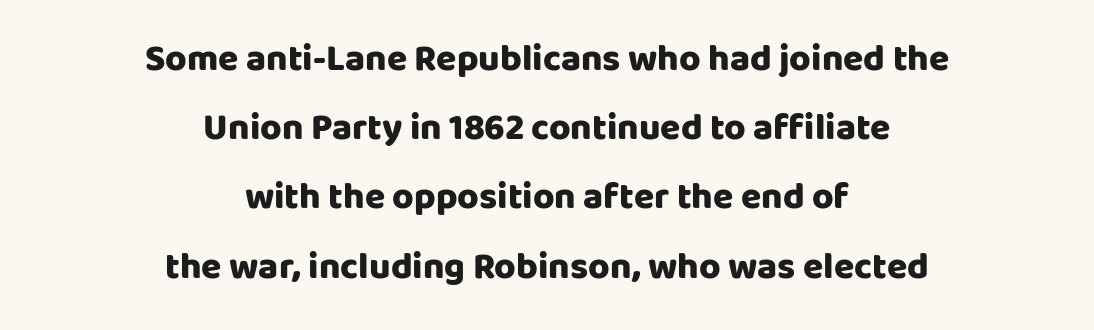
Caption: standard tracking, unaltered. These lines stack symmetrically, like a column narrowing and widening about its center. These lines are rendered in a variable-pitch font. A full-strength bold gives these letters their thick strokes.
